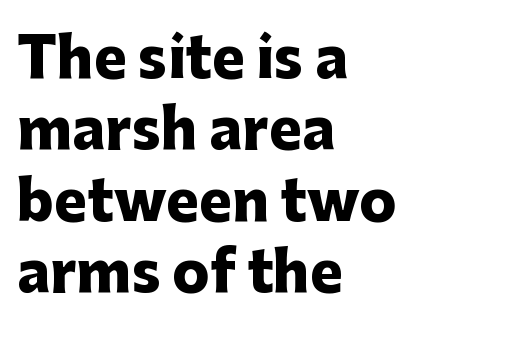
The image shows 55 px heavy sans-serif type, upright; set left-aligned, normal line spacing (1.3x), normal letter spacing, not underlined; low stroke contrast and a medium x-height.
